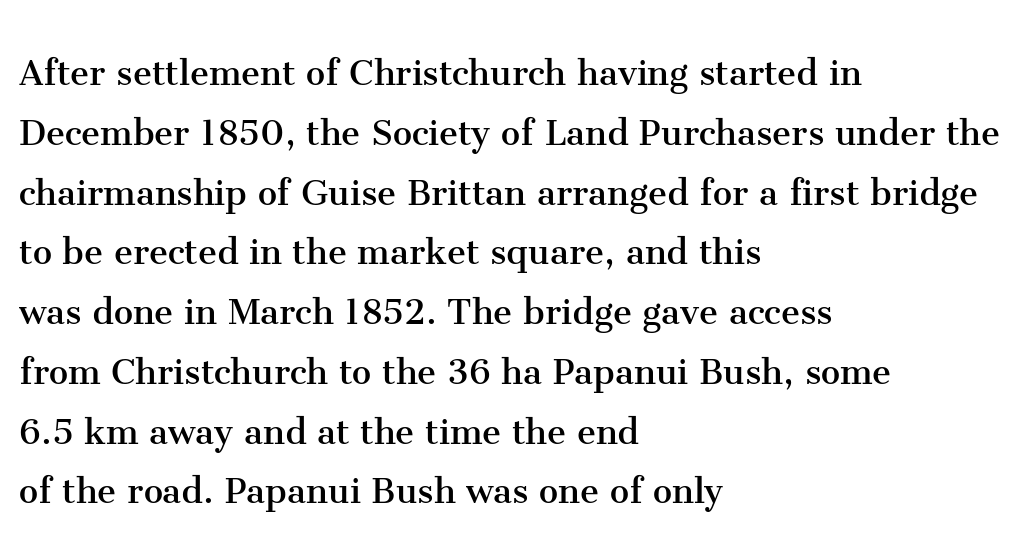
Q: Is the text bold? A: No.
Q: Is the text italic (slanted)? A: No, it is upright.
Q: Is the typeface a serif or a sans-serif typeface? A: Serif.
Q: Is the text underlined? A: No.
Q: How is the paragraph aligned? A: Left-aligned.
Q: Is the spacing between letters normal or unusually wide? A: Normal.
Q: Is the spacing between lines tight, normal or loose? A: Normal.
Q: Width (condensed, normal, or wide)? A: Normal.
Q: Stroke contrast? A: Medium.
Q: x-height? A: Medium.
Q: Monospaced? A: No.
